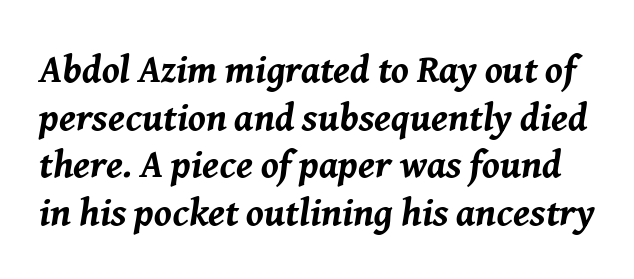
Q: Is the text bold? A: Yes.
Q: Is the text italic (slanted)? A: Yes, it leans right by about 8 degrees.
Q: Is the text underlined? A: No.
Q: Is the spacing between letters normal or unusually wide? A: Normal.
Q: Width (condensed, normal, or wide)? A: Normal.
Q: Stroke contrast? A: Medium.
Q: x-height? A: Medium.
Q: Monospaced? A: No.
